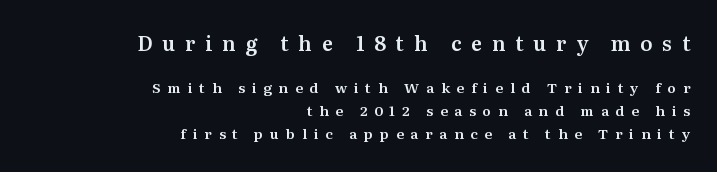
The image shows 20 px text type, upright; set right-aligned, normal line spacing (1.65x), unusually wide letter spacing (+0.49 em), not underlined; the first (top) block is 1.43x larger.
